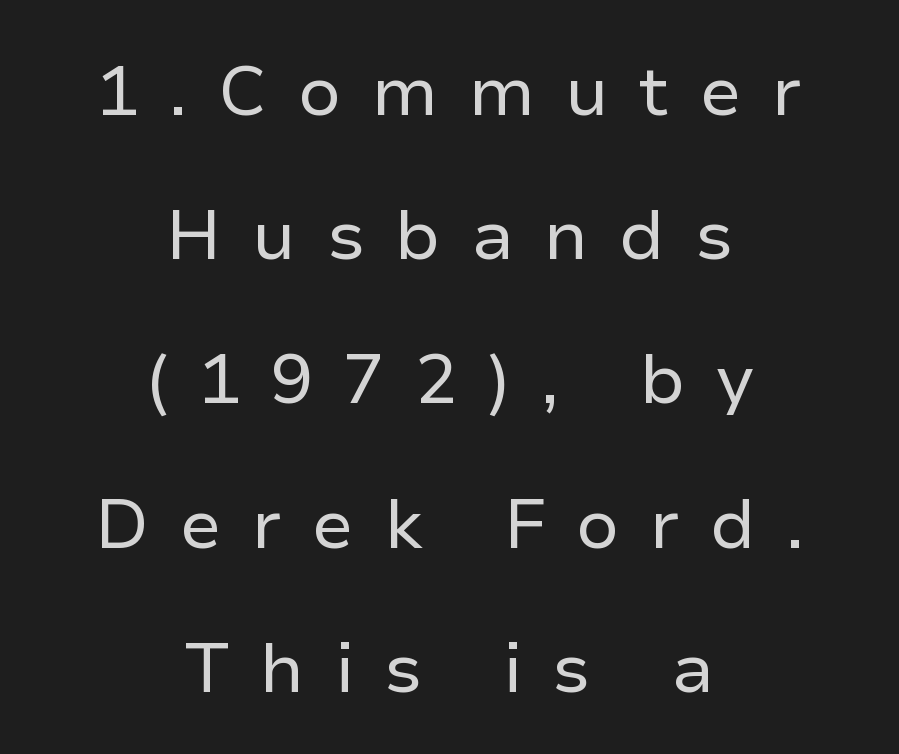
{"serif": "no", "italic": "no", "bold": "no", "weight": "regular", "width": "normal", "stroke_contrast": "low", "x_height": "medium", "monospaced": "no", "underline": "no", "align": "center", "line_spacing": "loose", "line_spacing_ratio": 2.06, "letter_spacing": "wide", "letter_spacing_em": 0.43, "glyph_px": 70}
